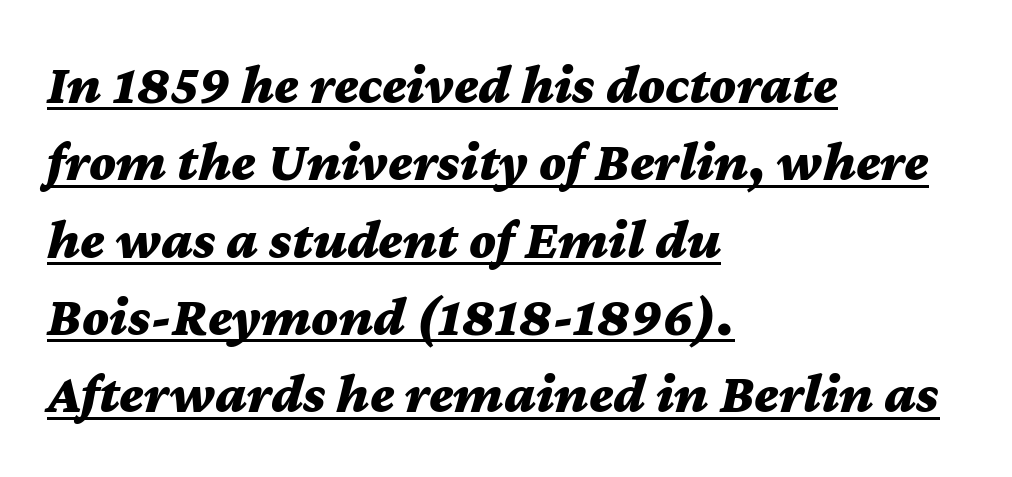
Short and long lines alike share a common starting point at left. Students, observe the line beneath the letters — that is underlining. These lines are rendered in a variable-pitch font. The letterforms sit shoulder to shoulder at normal distance. Vertical spacing — default.
